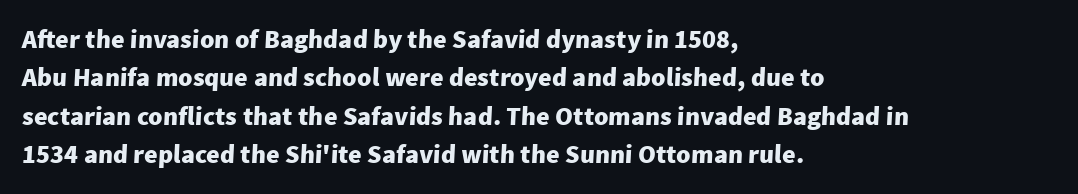
The image shows 26 px bold type; set left-aligned, normal line spacing (1.48x), normal letter spacing, not underlined.
